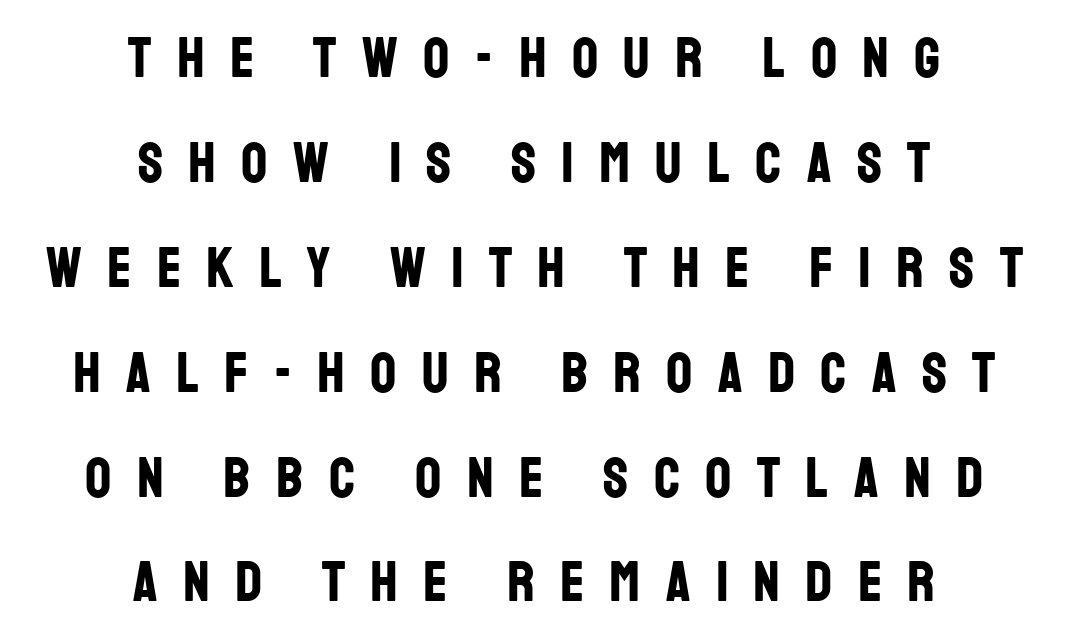
The image shows 57 px bold, condensed sans-serif type, upright; set centered, line spacing 1.84x, unusually wide letter spacing (+0.45 em), not underlined; low stroke contrast and a large x-height.
